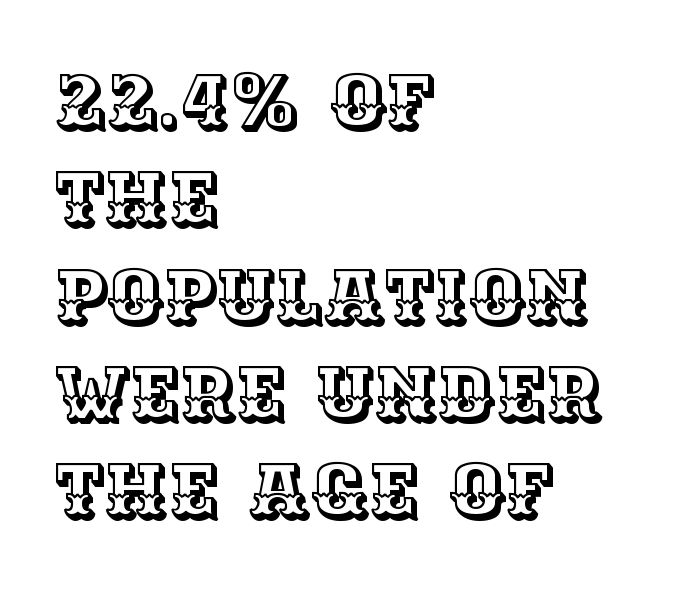
Q: Is the text italic (slanted)? A: No, it is upright.
Q: Is the text underlined? A: No.
Q: How is the paragraph aligned? A: Left-aligned.
Q: Is the spacing between letters normal or unusually wide? A: Normal.
Q: Is the spacing between lines tight, normal or loose? A: Normal.
Q: Width (condensed, normal, or wide)? A: Normal.
Q: x-height? A: Large.
Q: Monospaced? A: No.
